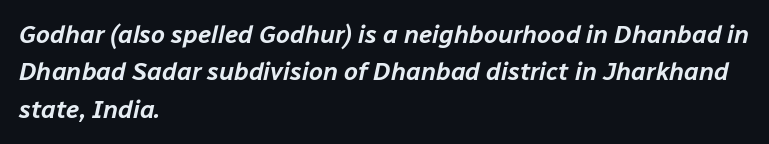
A typesetter would mark this as italic. Teacher's note: observe the even left margin — that is flush-left alignment. Lines of text with bare space underneath. The designer left line spacing at the default.
